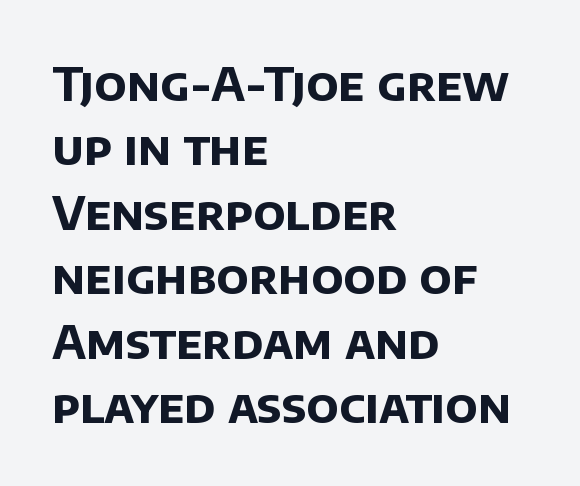
The image shows 47 px bold sans-serif type; set left-aligned, normal line spacing (1.37x), normal letter spacing, not underlined; low stroke contrast and a large x-height.
